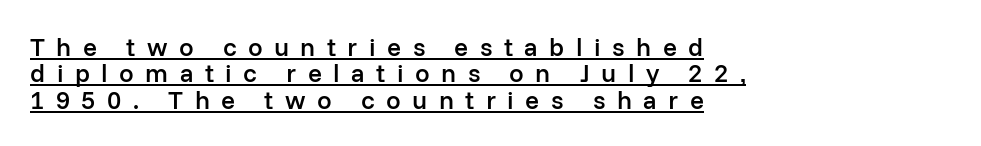
The image shows 26 px text type, upright; set left-aligned, tight line spacing (1.01x), unusually wide letter spacing (+0.44 em), underlined.
